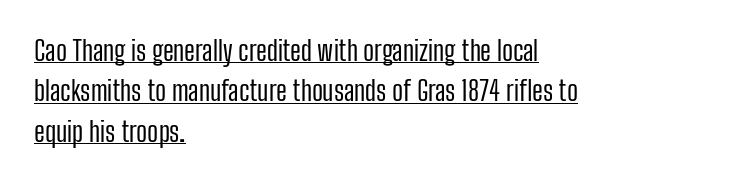
Q: Is the text bold? A: No.
Q: Is the text italic (slanted)? A: No, it is upright.
Q: Is the text underlined? A: Yes.
Q: How is the paragraph aligned? A: Left-aligned.
Q: Is the spacing between letters normal or unusually wide? A: Normal.
Q: Is the spacing between lines tight, normal or loose? A: Normal.
